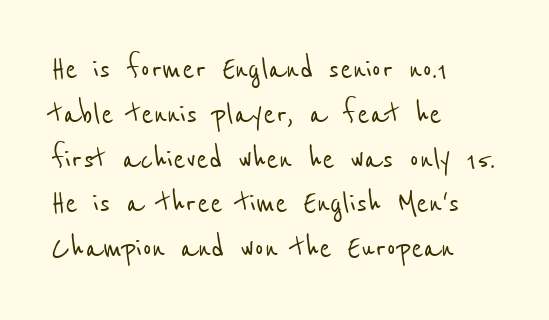
The image shows 37 px condensed sans-serif type; set left-aligned, line spacing 1.21x, normal letter spacing, not underlined; low stroke contrast and a medium x-height.
